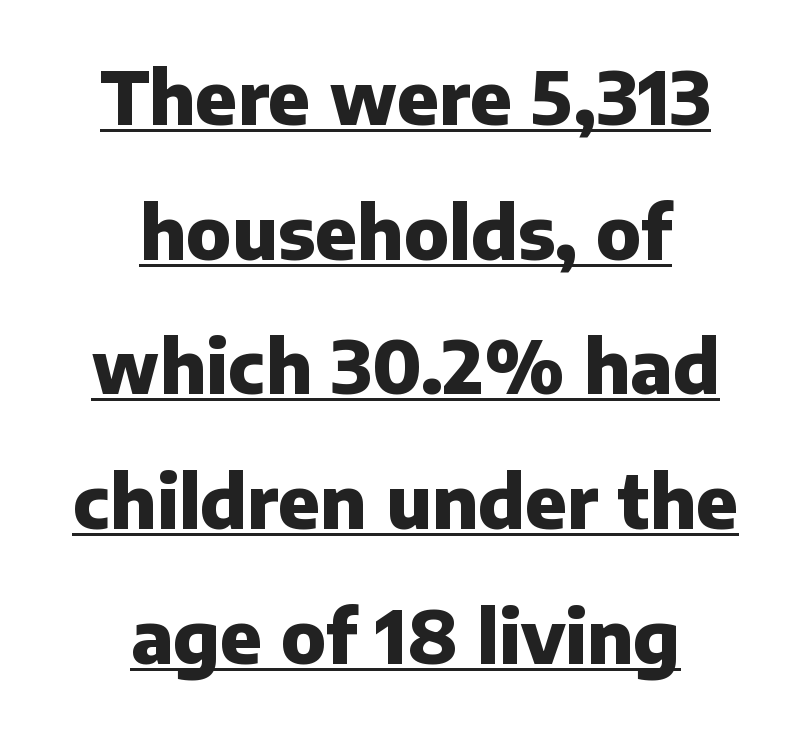
The image shows 74 px heavy sans-serif type, upright; set centered, line spacing 1.82x, normal letter spacing, underlined; low stroke contrast and a medium x-height.
